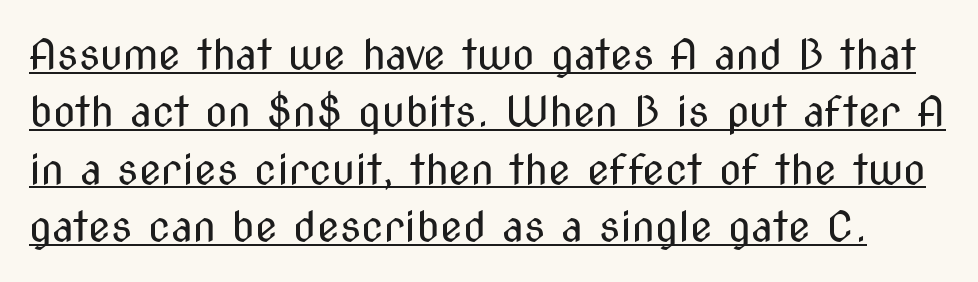
Q: Is the text bold? A: No.
Q: Is the text italic (slanted)? A: No, it is upright.
Q: Is the typeface a serif or a sans-serif typeface? A: Sans-serif.
Q: Is the text underlined? A: Yes.
Q: Is the spacing between letters normal or unusually wide? A: Normal.
Q: Is the spacing between lines tight, normal or loose? A: Normal.
Q: Width (condensed, normal, or wide)? A: Condensed.
Q: Stroke contrast? A: Medium.
Q: x-height? A: Medium.
Q: Monospaced? A: No.
